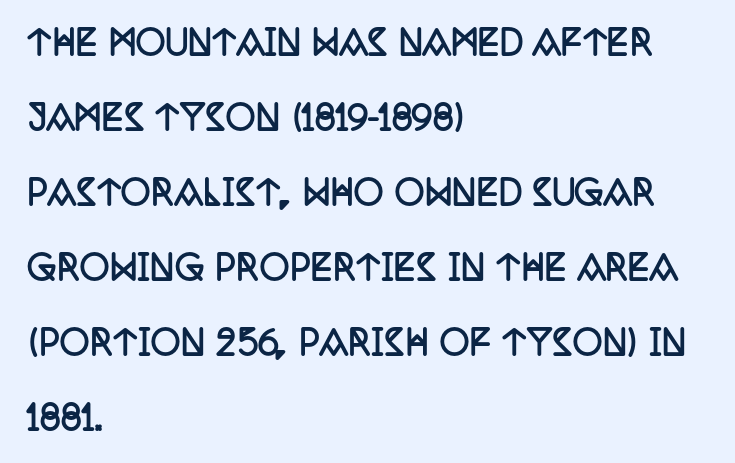
Q: Is the text bold? A: Yes.
Q: Is the text italic (slanted)? A: No, it is upright.
Q: Is the typeface a serif or a sans-serif typeface? A: Serif.
Q: Is the text underlined? A: No.
Q: How is the paragraph aligned? A: Left-aligned.
Q: Is the spacing between letters normal or unusually wide? A: Normal.
Q: Is the spacing between lines tight, normal or loose? A: Loose.
Q: Width (condensed, normal, or wide)? A: Condensed.
Q: Stroke contrast? A: Low.
Q: x-height? A: Large.
Q: Monospaced? A: No.
